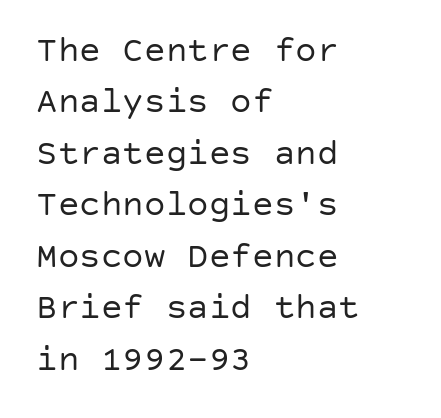
The image shows 36 px regular-weight sans-serif type, upright; set left-aligned, normal line spacing (1.43x), normal letter spacing, not underlined; low stroke contrast and a large x-height.
